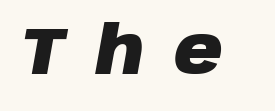
Q: Is the text bold? A: Yes.
Q: Is the text italic (slanted)? A: Yes, it leans right by about 10 degrees.
Q: Is the text underlined? A: No.
Q: Is the spacing between letters normal or unusually wide? A: Unusually wide.
Q: Width (condensed, normal, or wide)? A: Normal.
Q: Stroke contrast? A: Low.
Q: x-height? A: Large.
Q: Monospaced? A: No.
